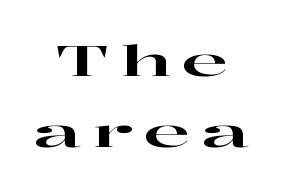
The image shows 43 px wide serif type, upright; set centered, normal line spacing (1.64x), unusually wide letter spacing (+0.27 em), not underlined; high stroke contrast and a medium x-height.
